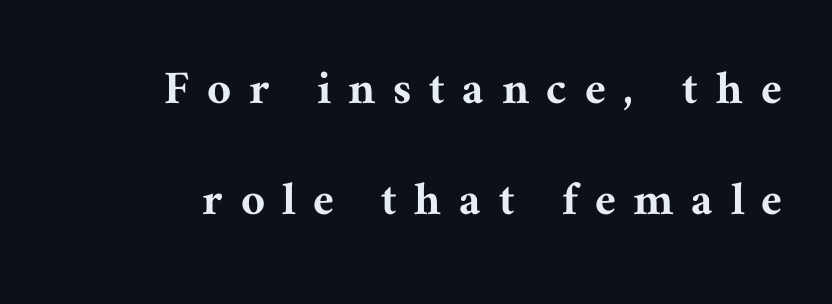
{"serif": "yes", "italic": "no", "width": "normal", "stroke_contrast": "medium", "x_height": "medium", "monospaced": "no", "underline": "no", "align": "right", "line_spacing": "loose", "line_spacing_ratio": 2.14, "letter_spacing": "wide", "letter_spacing_em": 0.36, "glyph_px": 52}
